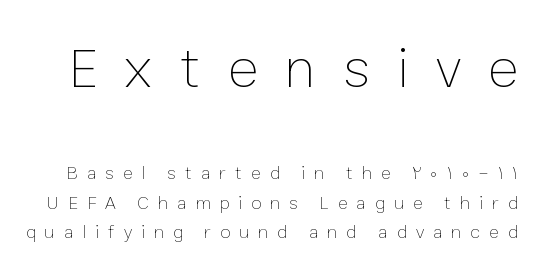
Q: Is the text bold? A: No.
Q: Is the text italic (slanted)? A: No, it is upright.
Q: Is the text underlined? A: No.
Q: Is the spacing between letters normal or unusually wide? A: Unusually wide.
Q: Is the spacing between lines tight, normal or loose? A: Normal.
Q: Which block of text is set in a larger size, the first (top) or the second (bottom)? A: The first (top) one.
Q: Width (condensed, normal, or wide)? A: Normal.
Q: Stroke contrast? A: Low.
Q: x-height? A: Medium.
Q: Monospaced? A: No.
